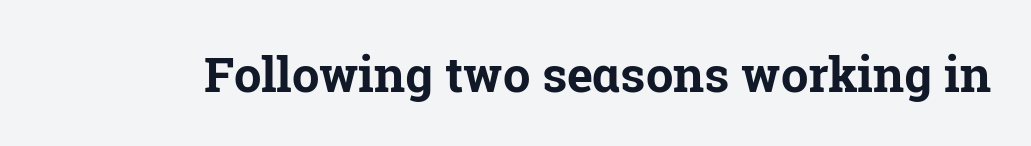
Does the type have serifs? Yes, each stem ends in a small foot. Looks like regular typesetting: each glyph gets only the width it needs. Honestly, the letter spacing is just normal — you wouldn't notice it. The specimen reads as upright at a glance. Emphasis by weight is at full strength: bold.
